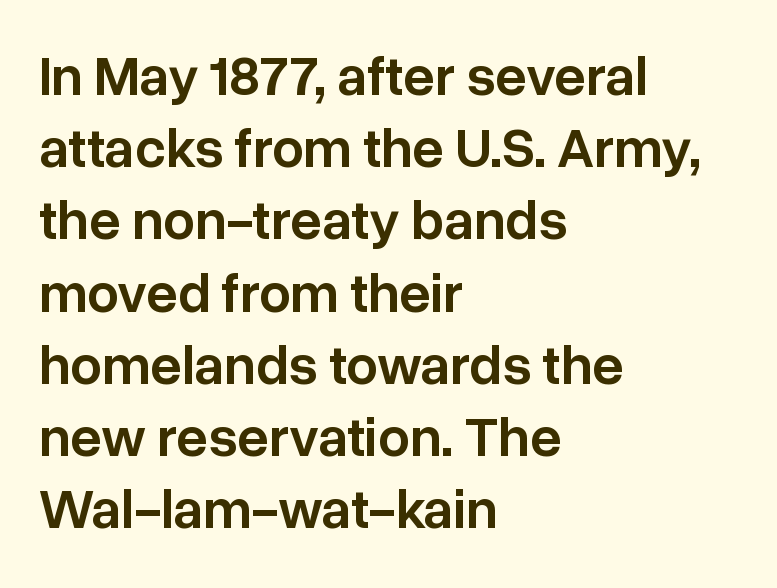
The image shows 56 px semibold sans-serif type, upright; set left-aligned, normal line spacing (1.29x), normal letter spacing, not underlined; low stroke contrast and a medium x-height.
